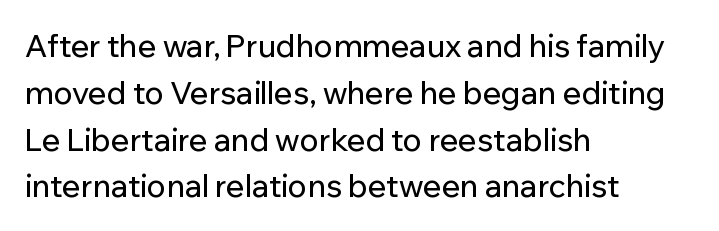
Q: Is the text italic (slanted)? A: No, it is upright.
Q: Is the typeface a serif or a sans-serif typeface? A: Sans-serif.
Q: Is the text underlined? A: No.
Q: How is the paragraph aligned? A: Left-aligned.
Q: Is the spacing between letters normal or unusually wide? A: Normal.
Q: Is the spacing between lines tight, normal or loose? A: Normal.
Q: Width (condensed, normal, or wide)? A: Normal.
Q: Stroke contrast? A: Low.
Q: x-height? A: Medium.
Q: Monospaced? A: No.
